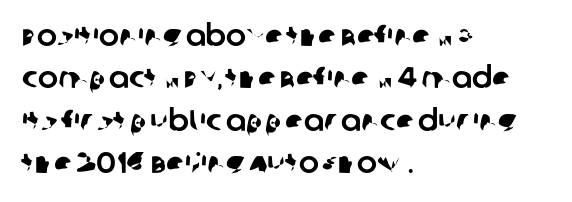
Character widths vary here, with narrow letters taking less room than wide ones. Students, note that the glyphs here touch the page at normal intervals. The glyphs are unaccompanied by any horizontal stroke below them. Typographically, this falls in the sans-serif category.
